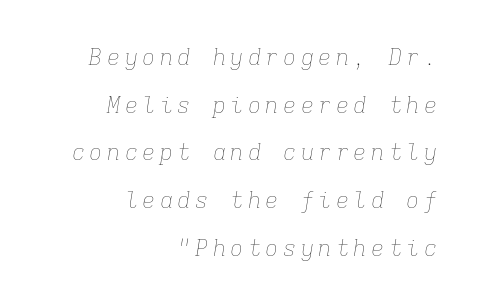
The image shows 22 px text type, italic (leaning right); set right-aligned, loose line spacing (2.17x), unusually wide letter spacing (+0.2 em), not underlined.
